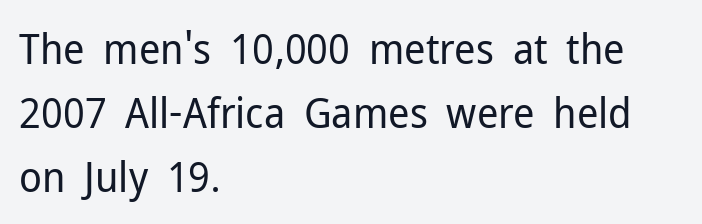
{"serif": "no", "italic": "no", "bold": "no", "weight": "regular", "width": "normal", "stroke_contrast": "low", "x_height": "medium", "monospaced": "no", "underline": "no", "align": "left", "line_spacing": "normal", "line_spacing_ratio": 1.52, "letter_spacing": "normal", "letter_spacing_em": 0.0, "glyph_px": 42}
